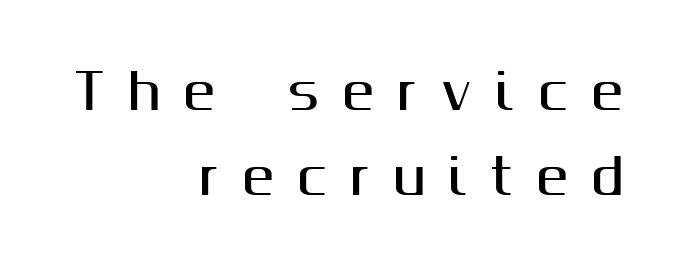
Q: Is the text italic (slanted)? A: No, it is upright.
Q: Is the typeface a serif or a sans-serif typeface? A: Sans-serif.
Q: Is the text underlined? A: No.
Q: How is the paragraph aligned? A: Right-aligned.
Q: Is the spacing between letters normal or unusually wide? A: Unusually wide.
Q: Width (condensed, normal, or wide)? A: Normal.
Q: Stroke contrast? A: Medium.
Q: x-height? A: Medium.
Q: Monospaced? A: No.
